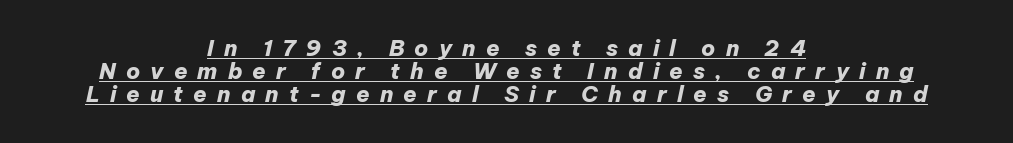
The image shows 22 px bold type, italic (leaning right); set centered, tight line spacing (1.05x), unusually wide letter spacing (+0.46 em), underlined.
